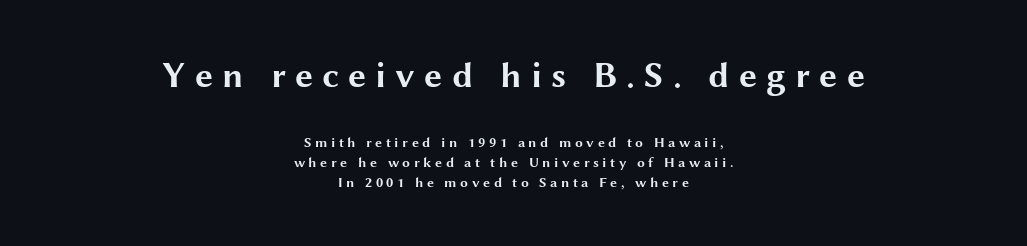
{"serif": "no", "italic": "no", "bold": "yes", "weight": "bold", "width": "wide", "stroke_contrast": "medium", "x_height": "medium", "monospaced": "no", "underline": "no", "align": "center", "line_spacing": "normal", "line_spacing_ratio": 1.43, "letter_spacing": "wide", "letter_spacing_em": 0.25, "larger_block": "first", "size_ratio": 2.57, "glyph_px": 36}
